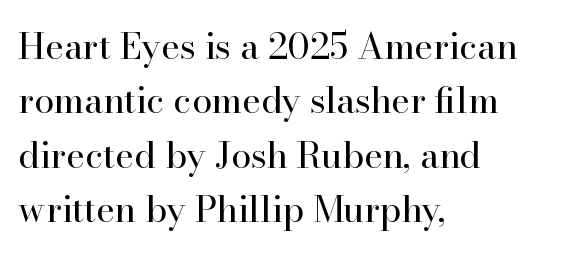
Is there any slant? The stems are plumb. Nothing heavy about these letters — not bold at all. Short and long lines alike share a common starting point at left. The designer went with a serif here, giving each stem small feet.
